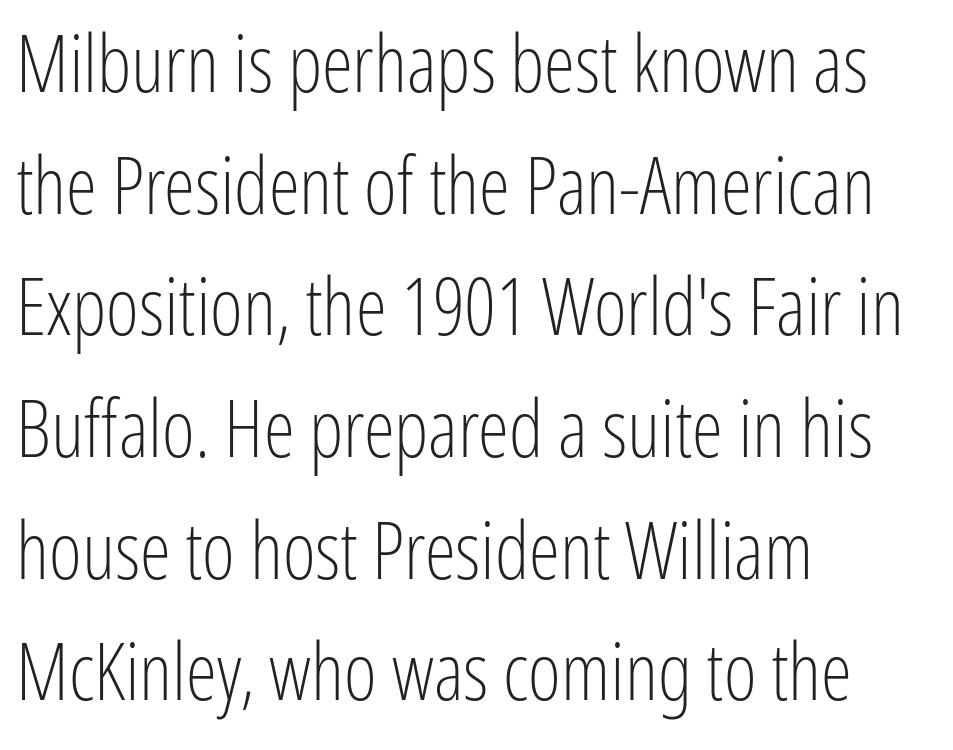
Q: Is the text bold? A: No.
Q: Is the text italic (slanted)? A: No, it is upright.
Q: Is the typeface a serif or a sans-serif typeface? A: Sans-serif.
Q: Is the text underlined? A: No.
Q: How is the paragraph aligned? A: Left-aligned.
Q: Is the spacing between letters normal or unusually wide? A: Normal.
Q: Is the spacing between lines tight, normal or loose? A: Normal.
Q: Width (condensed, normal, or wide)? A: Condensed.
Q: Stroke contrast? A: Low.
Q: x-height? A: Medium.
Q: Monospaced? A: No.
